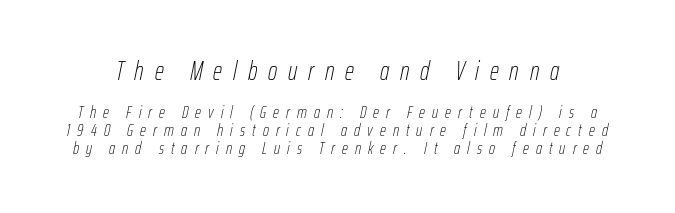
The face used here is rendered with a markedly widened letterfit. Stroke mass is kept to a normal reading level or below. Compared with ordinary roman type, these characters are visibly tilted. Letters rest on an invisible, unmarked baseline.
